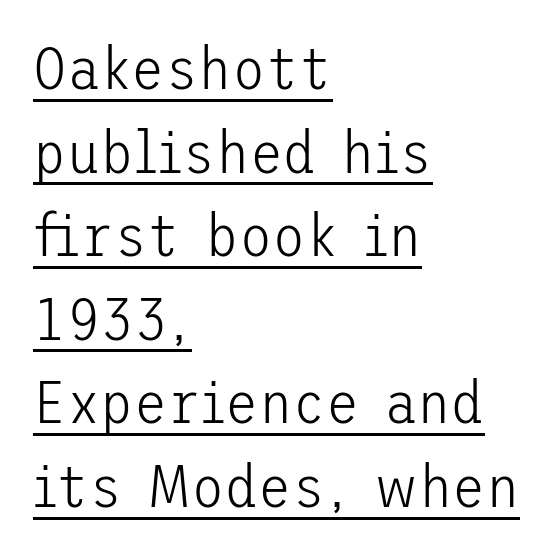
Q: Is the text bold? A: No.
Q: Is the text italic (slanted)? A: No, it is upright.
Q: Is the typeface a serif or a sans-serif typeface? A: Sans-serif.
Q: Is the text underlined? A: Yes.
Q: How is the paragraph aligned? A: Left-aligned.
Q: Is the spacing between letters normal or unusually wide? A: Normal.
Q: Is the spacing between lines tight, normal or loose? A: Normal.
Q: Width (condensed, normal, or wide)? A: Normal.
Q: Stroke contrast? A: Low.
Q: x-height? A: Medium.
